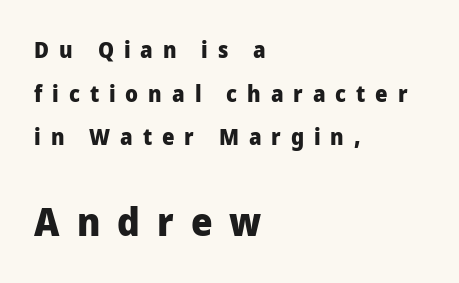
{"serif": "no", "italic": "no", "bold": "yes", "weight": "heavy", "width": "normal", "stroke_contrast": "low", "x_height": "medium", "monospaced": "no", "underline": "no", "align": "left", "line_spacing": "loose", "line_spacing_ratio": 1.98, "letter_spacing": "wide", "letter_spacing_em": 0.45, "larger_block": "second", "size_ratio": 1.73, "glyph_px": 38}
